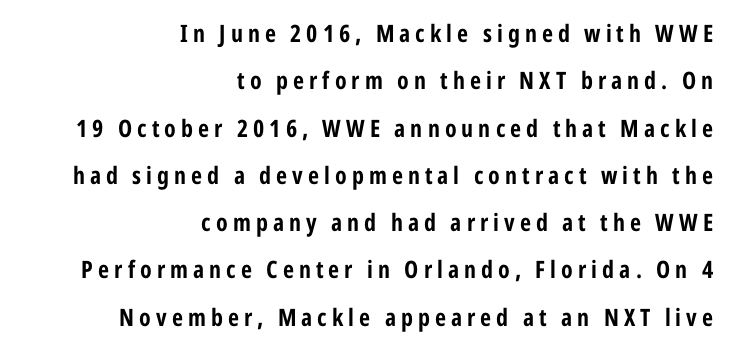
Q: Is the text bold? A: Yes.
Q: Is the text italic (slanted)? A: No, it is upright.
Q: Is the text underlined? A: No.
Q: How is the paragraph aligned? A: Right-aligned.
Q: Is the spacing between letters normal or unusually wide? A: Unusually wide.
Q: Is the spacing between lines tight, normal or loose? A: Loose.
